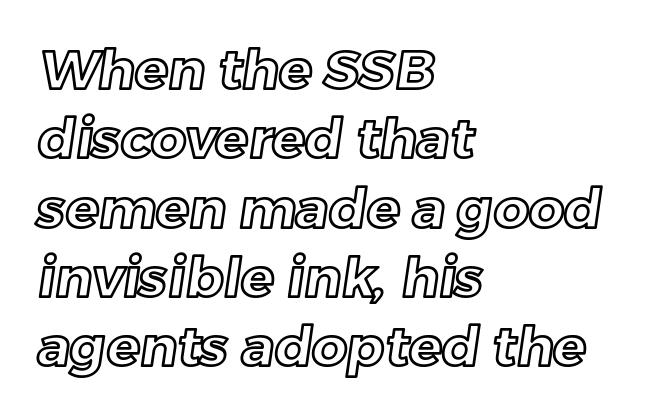
The glyphs are unaccompanied by any horizontal stroke below them. Caption: standard tracking, unaltered. The paragraph shown leans on its left margin. Think of a printed novel: that variable character pitch is what you see here.
